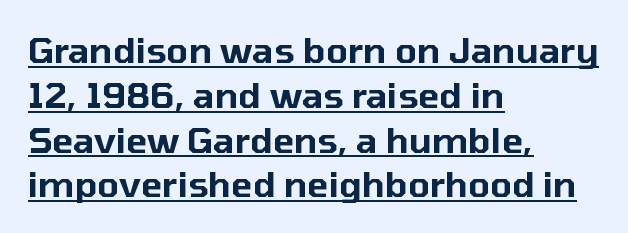
Q: Is the text italic (slanted)? A: No, it is upright.
Q: Is the typeface a serif or a sans-serif typeface? A: Sans-serif.
Q: Is the text underlined? A: Yes.
Q: How is the paragraph aligned? A: Left-aligned.
Q: Is the spacing between letters normal or unusually wide? A: Normal.
Q: Is the spacing between lines tight, normal or loose? A: Normal.
Q: Width (condensed, normal, or wide)? A: Normal.
Q: Stroke contrast? A: Low.
Q: x-height? A: Medium.
Q: Monospaced? A: No.
